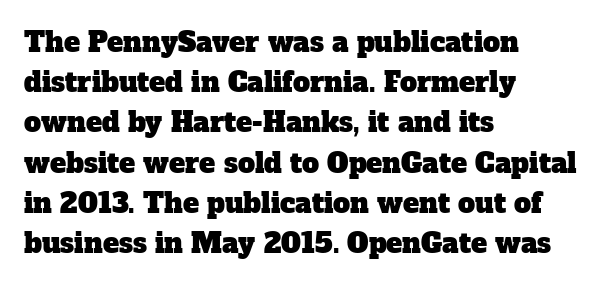
Q: Is the text underlined? A: No.
Q: How is the paragraph aligned? A: Left-aligned.
Q: Is the spacing between letters normal or unusually wide? A: Normal.
Q: Is the spacing between lines tight, normal or loose? A: Normal.
